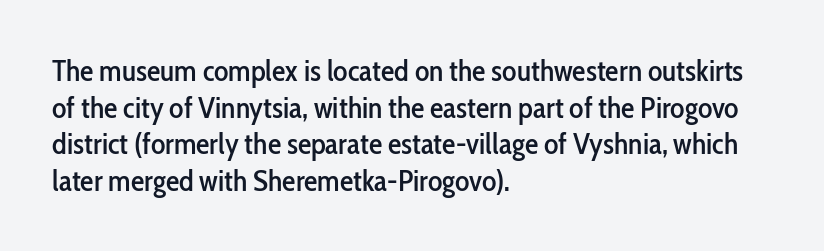
Q: Is the text italic (slanted)? A: No, it is upright.
Q: Is the typeface a serif or a sans-serif typeface? A: Sans-serif.
Q: Is the text underlined? A: No.
Q: How is the paragraph aligned? A: Left-aligned.
Q: Is the spacing between letters normal or unusually wide? A: Normal.
Q: Width (condensed, normal, or wide)? A: Condensed.
Q: Stroke contrast? A: Low.
Q: x-height? A: Medium.
Q: Monospaced? A: No.
